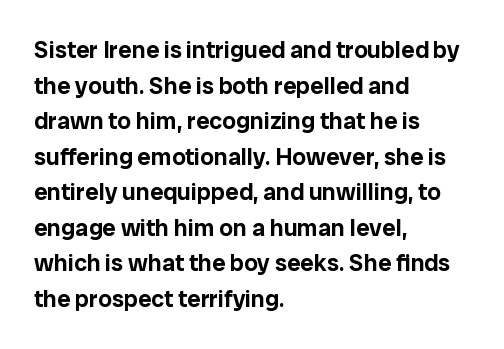
The image shows 24 px text type, upright; set left-aligned, normal line spacing (1.48x), normal letter spacing, not underlined.
